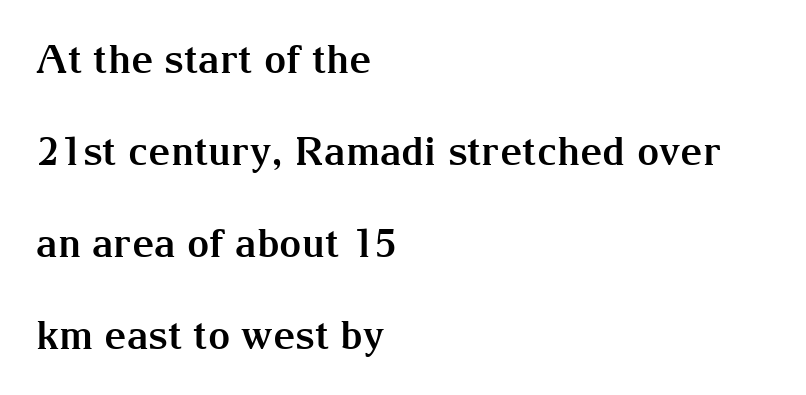
Q: Is the text bold? A: Yes.
Q: Is the text italic (slanted)? A: No, it is upright.
Q: Is the typeface a serif or a sans-serif typeface? A: Serif.
Q: Is the text underlined? A: No.
Q: How is the paragraph aligned? A: Left-aligned.
Q: Is the spacing between letters normal or unusually wide? A: Normal.
Q: Is the spacing between lines tight, normal or loose? A: Loose.
Q: Width (condensed, normal, or wide)? A: Normal.
Q: Stroke contrast? A: Medium.
Q: x-height? A: Medium.
Q: Monospaced? A: No.
